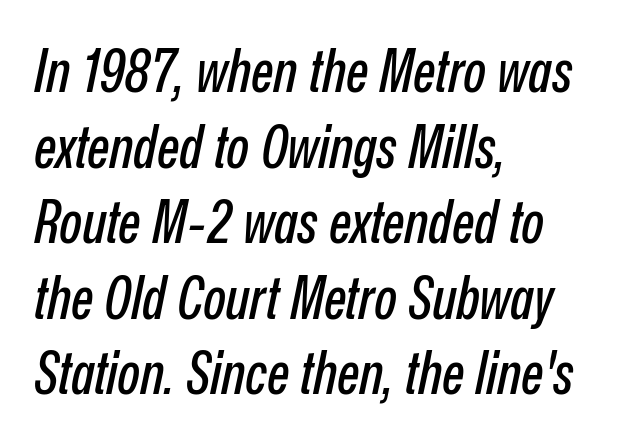
The image shows 59 px condensed type, italic (leaning right); set left-aligned, normal line spacing (1.28x), normal letter spacing, not underlined; low stroke contrast and a medium x-height.
